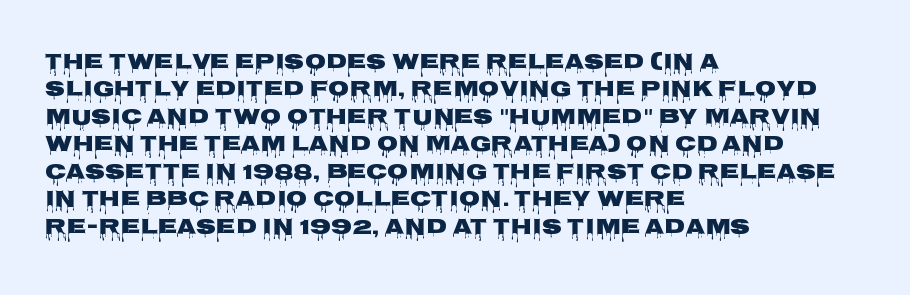
Only glyphs here, with clear space below each row. The type sits square on the baseline with zero lean. Short note: letters normally spaced. Summary of vertical rhythm: regular, with standard interline spacing. Thick stems and heavy bowls — unmistakably bold. Short and long lines alike share a common starting point at left.
